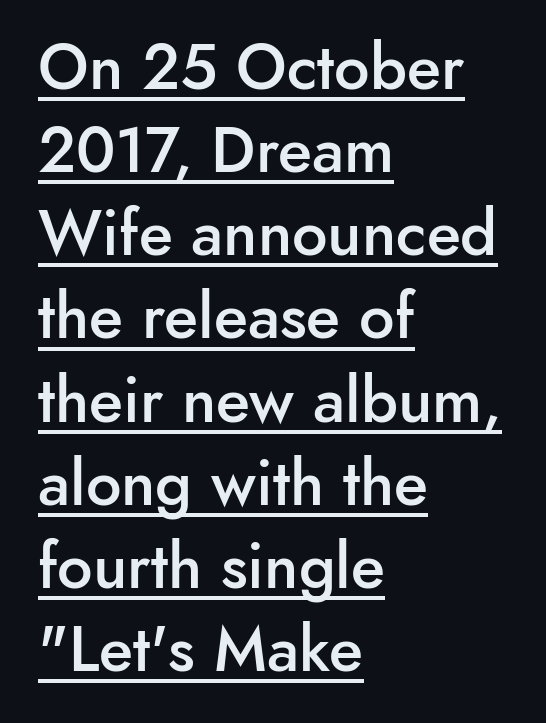
{"serif": "no", "italic": "no", "bold": "semi", "weight": "semibold", "width": "normal", "stroke_contrast": "low", "x_height": "small", "monospaced": "no", "underline": "yes", "align": "left", "line_spacing": "normal", "line_spacing_ratio": 1.32, "letter_spacing": "normal", "letter_spacing_em": 0.0, "glyph_px": 63}
